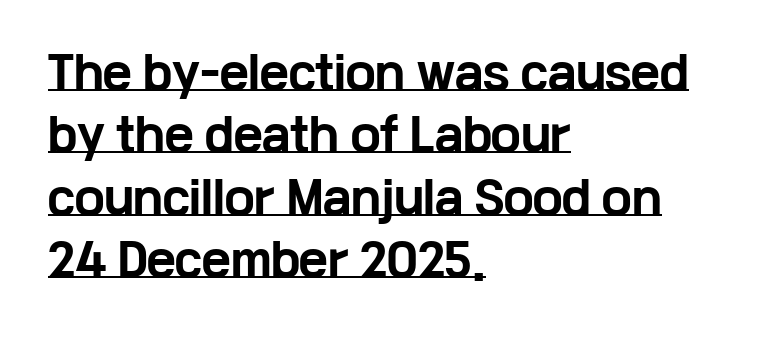
Q: Is the text bold? A: Yes.
Q: Is the text italic (slanted)? A: No, it is upright.
Q: Is the typeface a serif or a sans-serif typeface? A: Sans-serif.
Q: Is the text underlined? A: Yes.
Q: How is the paragraph aligned? A: Left-aligned.
Q: Is the spacing between letters normal or unusually wide? A: Normal.
Q: Is the spacing between lines tight, normal or loose? A: Normal.
Q: Width (condensed, normal, or wide)? A: Wide.
Q: Stroke contrast? A: Low.
Q: x-height? A: Medium.
Q: Monospaced? A: No.
